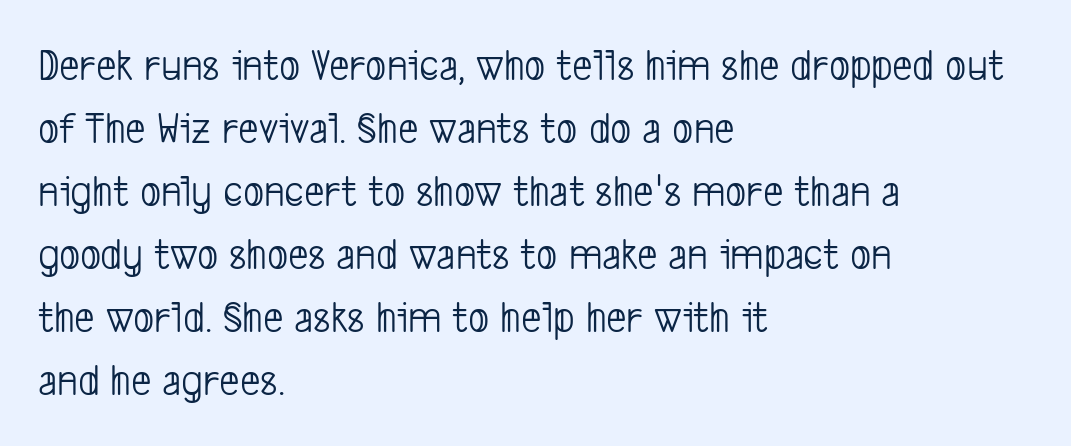
{"serif": "no", "bold": "no", "weight": "light", "width": "condensed", "stroke_contrast": "low", "x_height": "medium", "monospaced": "no", "underline": "no", "align": "left", "line_spacing": "normal", "line_spacing_ratio": 1.4, "letter_spacing": "normal", "letter_spacing_em": 0.0, "glyph_px": 45}
